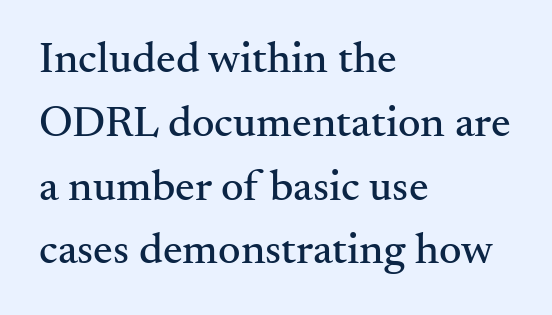
{"serif": "yes", "italic": "no", "width": "normal", "stroke_contrast": "medium", "x_height": "small", "monospaced": "no", "underline": "no", "align": "left", "line_spacing": "normal", "line_spacing_ratio": 1.45, "letter_spacing": "normal", "letter_spacing_em": 0.0, "glyph_px": 44}
